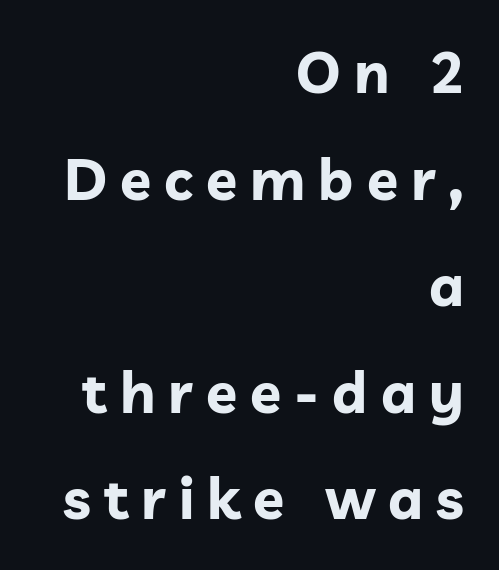
Q: Is the text bold? A: Yes.
Q: Is the text italic (slanted)? A: No, it is upright.
Q: Is the typeface a serif or a sans-serif typeface? A: Sans-serif.
Q: Is the text underlined? A: No.
Q: How is the paragraph aligned? A: Right-aligned.
Q: Is the spacing between letters normal or unusually wide? A: Unusually wide.
Q: Width (condensed, normal, or wide)? A: Normal.
Q: Stroke contrast? A: Low.
Q: x-height? A: Medium.
Q: Monospaced? A: No.
